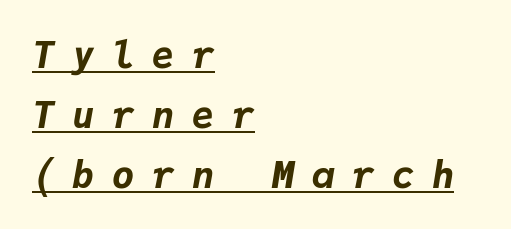
Q: Is the text bold? A: Yes.
Q: Is the text italic (slanted)? A: Yes, it leans right by about 9 degrees.
Q: Is the text underlined? A: Yes.
Q: How is the paragraph aligned? A: Left-aligned.
Q: Is the spacing between letters normal or unusually wide? A: Unusually wide.
Q: Is the spacing between lines tight, normal or loose? A: Normal.
Q: Width (condensed, normal, or wide)? A: Normal.
Q: Stroke contrast? A: Low.
Q: x-height? A: Medium.
Q: Monospaced? A: Yes.
